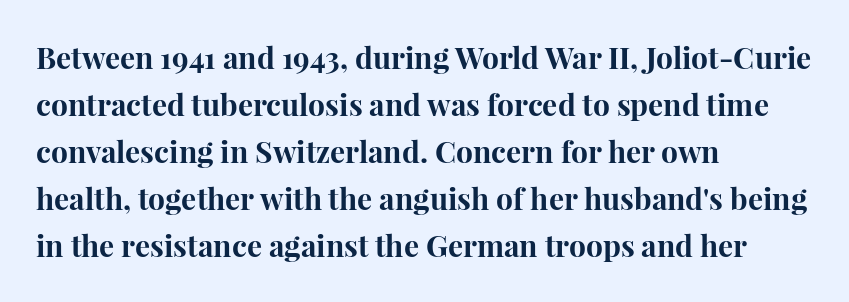
Q: Is the text bold? A: Yes.
Q: Is the text italic (slanted)? A: No, it is upright.
Q: Is the typeface a serif or a sans-serif typeface? A: Serif.
Q: Is the text underlined? A: No.
Q: How is the paragraph aligned? A: Left-aligned.
Q: Is the spacing between letters normal or unusually wide? A: Normal.
Q: Is the spacing between lines tight, normal or loose? A: Normal.
Q: Width (condensed, normal, or wide)? A: Normal.
Q: Stroke contrast? A: High.
Q: x-height? A: Medium.
Q: Monospaced? A: No.
